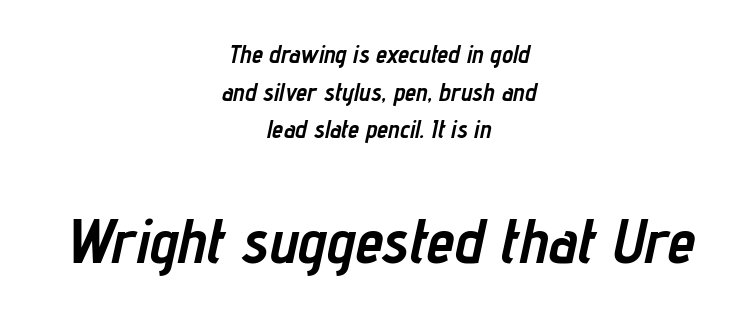
The image shows 63 px semibold, condensed type, italic (leaning right); set centered, normal line spacing (1.51x), normal letter spacing, not underlined; the second (bottom) block is 2.52x larger; low stroke contrast and a medium x-height.
